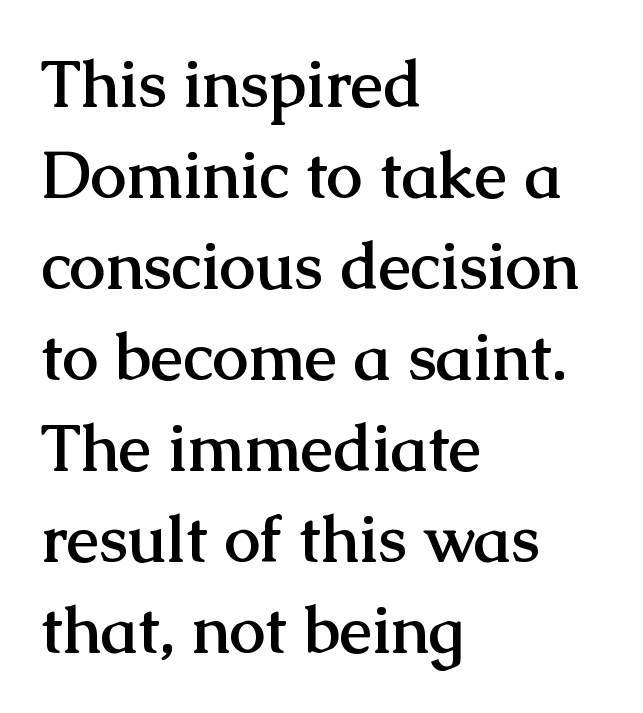
Q: Is the text bold? A: Yes.
Q: Is the text italic (slanted)? A: No, it is upright.
Q: Is the typeface a serif or a sans-serif typeface? A: Serif.
Q: Is the text underlined? A: No.
Q: How is the paragraph aligned? A: Left-aligned.
Q: Is the spacing between letters normal or unusually wide? A: Normal.
Q: Is the spacing between lines tight, normal or loose? A: Normal.
Q: Width (condensed, normal, or wide)? A: Normal.
Q: Stroke contrast? A: Medium.
Q: x-height? A: Medium.
Q: Monospaced? A: No.
